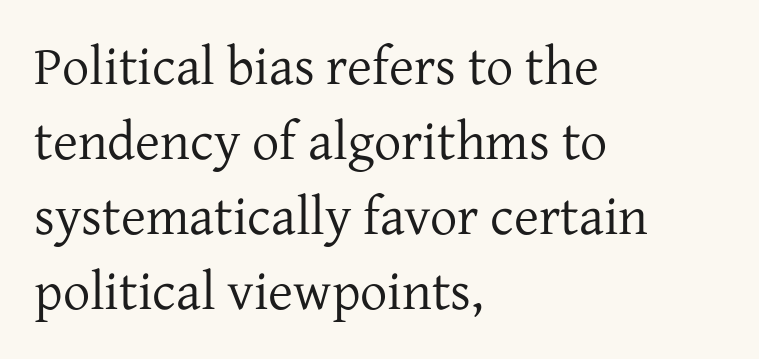
Unbolded letterforms with no extra heft. Does the leading feel generous? No, just average. The setting favours the left margin, as ordinary paragraphs usually do. Style check: upright. Stroke terminals: seriffed. Here the designer chose a conventional face with non-uniform glyph widths.
